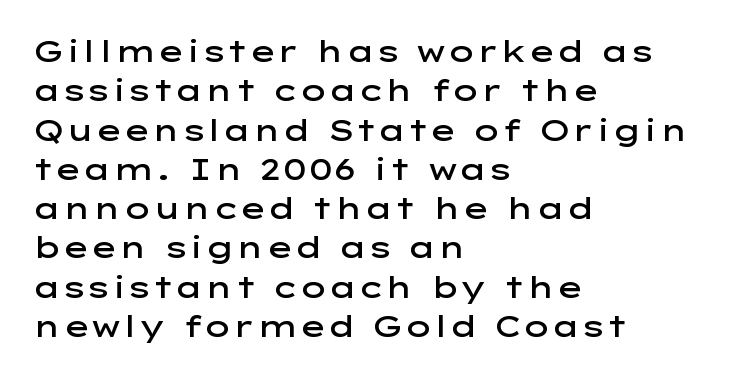
Is this a sans? Yes — the strokes have no serifs. Nobody drew a line under any word here. Notice how the stems are strictly vertical — no italics here. Left-aligned paragraph, ragged on the right. This block has exactly the height ordinary leading produces. The strokes are fattened partway — semibold, not bold.
